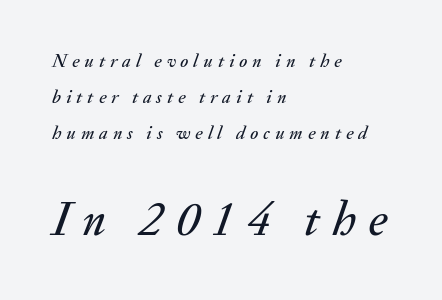
Q: Is the text italic (slanted)? A: Yes, it leans right by about 20 degrees.
Q: Is the text underlined? A: No.
Q: How is the paragraph aligned? A: Left-aligned.
Q: Is the spacing between letters normal or unusually wide? A: Unusually wide.
Q: Which block of text is set in a larger size, the first (top) or the second (bottom)? A: The second (bottom) one.
Q: Width (condensed, normal, or wide)? A: Normal.
Q: Stroke contrast? A: Medium.
Q: x-height? A: Small.
Q: Monospaced? A: No.
